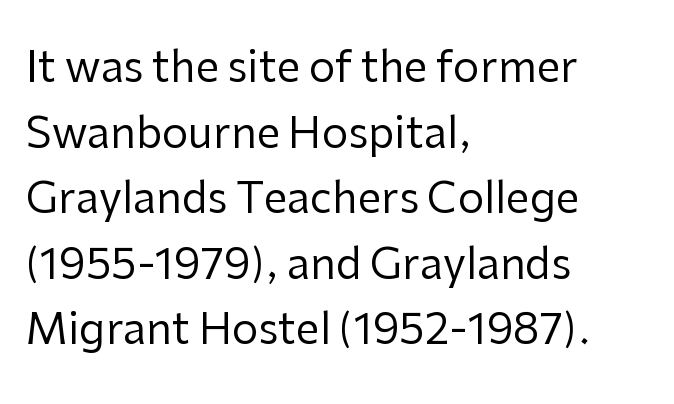
Q: Is the text bold? A: No.
Q: Is the text italic (slanted)? A: No, it is upright.
Q: Is the typeface a serif or a sans-serif typeface? A: Sans-serif.
Q: Is the text underlined? A: No.
Q: How is the paragraph aligned? A: Left-aligned.
Q: Is the spacing between letters normal or unusually wide? A: Normal.
Q: Is the spacing between lines tight, normal or loose? A: Normal.
Q: Width (condensed, normal, or wide)? A: Normal.
Q: Stroke contrast? A: Low.
Q: x-height? A: Medium.
Q: Monospaced? A: No.
